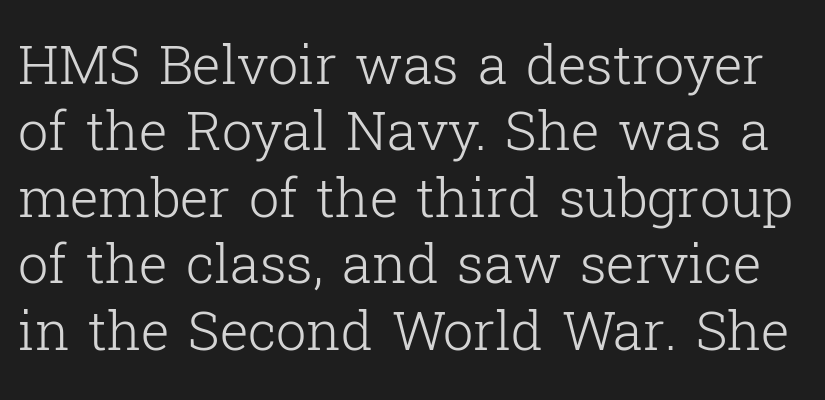
The image shows 54 px light serif type, upright; set line spacing 1.23x, normal letter spacing, not underlined; low stroke contrast and a medium x-height.
